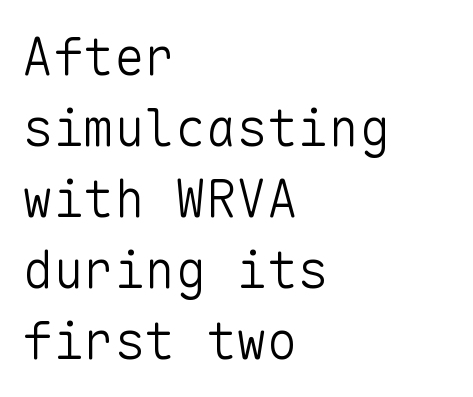
The image shows 51 px light sans-serif type, upright, monospaced; set left-aligned, normal line spacing (1.39x), normal letter spacing, not underlined; low stroke contrast and a medium x-height.
